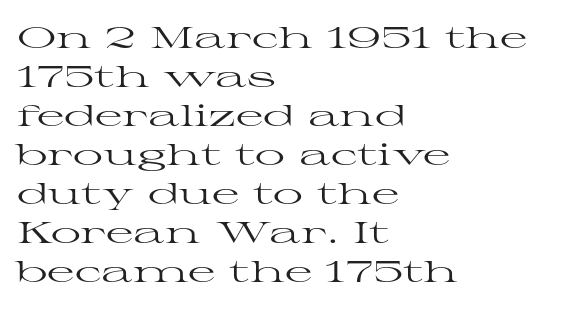
{"serif": "yes", "italic": "no", "bold": "no", "weight": "regular", "width": "wide", "stroke_contrast": "high", "x_height": "medium", "monospaced": "no", "underline": "no", "align": "left", "line_spacing": "normal", "line_spacing_ratio": 1.3, "letter_spacing": "normal", "letter_spacing_em": 0.0, "glyph_px": 30}
